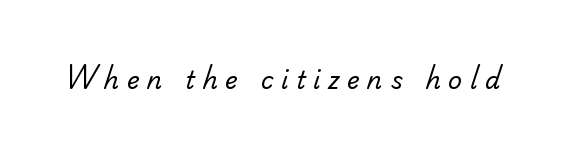
The characters are drawn with everyday or finer stroke widths. You could only call the tracking loose — the letters float apart. Words float on clear page, feet unadorned.
